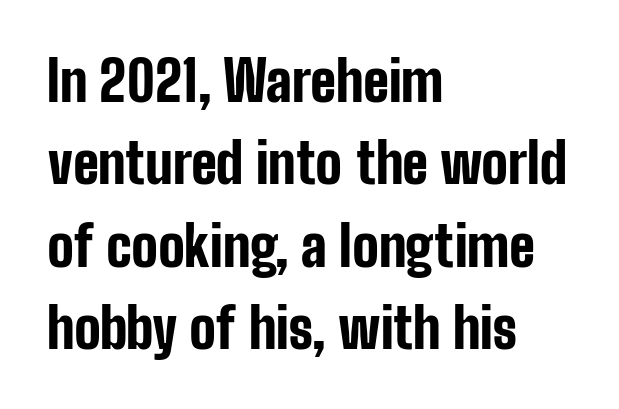
This is heavy type, rendered in bold. Just letters on the line, the space beneath them empty. Interline gaps are of average width in this sample. A typesetter would mark this as roman, not italic.
